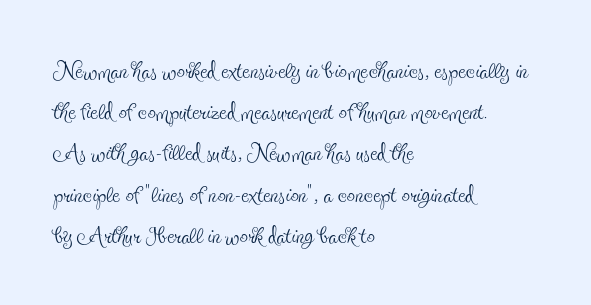
{"serif": "yes", "bold": "no", "weight": "thin", "width": "condensed", "x_height": "small", "monospaced": "no", "underline": "no", "align": "left", "line_spacing": "normal", "line_spacing_ratio": 1.25, "letter_spacing": "normal", "letter_spacing_em": 0.0, "glyph_px": 33}
